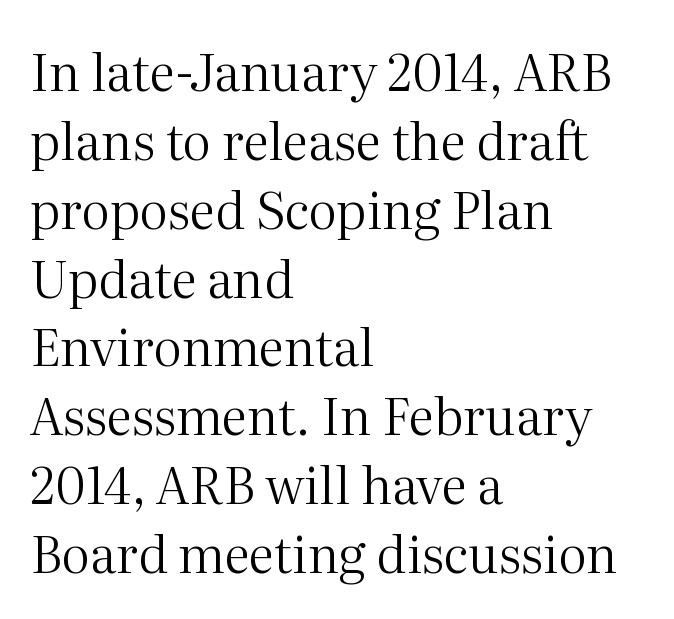
Q: Is the text bold? A: No.
Q: Is the text italic (slanted)? A: No, it is upright.
Q: Is the typeface a serif or a sans-serif typeface? A: Serif.
Q: Is the text underlined? A: No.
Q: How is the paragraph aligned? A: Left-aligned.
Q: Is the spacing between letters normal or unusually wide? A: Normal.
Q: Is the spacing between lines tight, normal or loose? A: Normal.
Q: Width (condensed, normal, or wide)? A: Normal.
Q: Stroke contrast? A: Medium.
Q: x-height? A: Medium.
Q: Monospaced? A: No.
